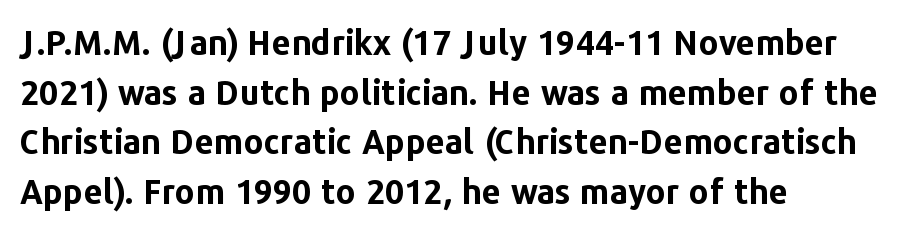
Notice how thick the strokes are: this is what a full bold looks like. Is this a fixed-width face? No — the glyphs have proportional, varying widths. Glyph-to-glyph distance matches everyday printed text. Examine the stroke ends and you'll find no serifs.
